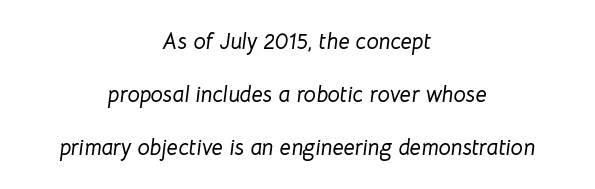
The image shows 22 px text type, italic (leaning right); set centered, loose line spacing (2.4x), normal letter spacing, not underlined.
